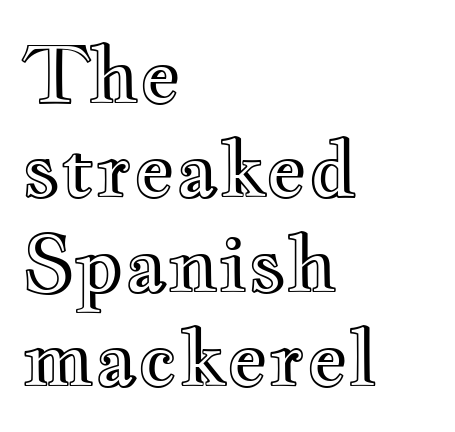
{"italic": "no", "width": "wide", "x_height": "small", "monospaced": "no", "underline": "no", "align": "left", "line_spacing_ratio": 1.21, "letter_spacing": "normal", "letter_spacing_em": 0.0, "glyph_px": 78}
